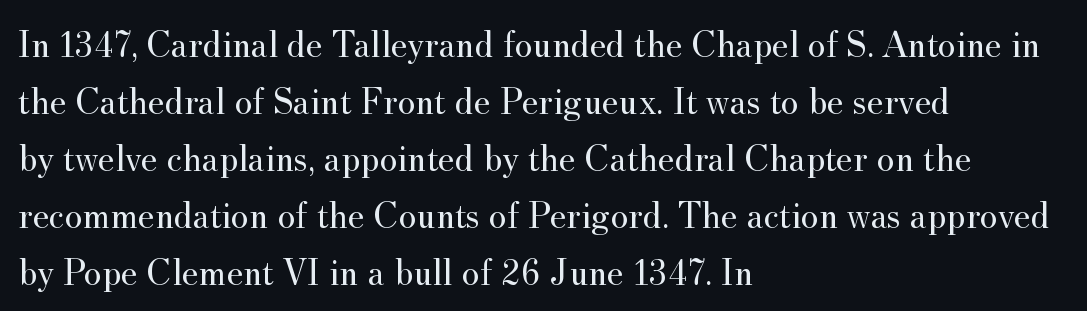
{"serif": "yes", "italic": "no", "bold": "no", "weight": "regular", "width": "normal", "stroke_contrast": "medium", "x_height": "small", "monospaced": "no", "underline": "no", "align": "left", "line_spacing": "normal", "line_spacing_ratio": 1.5, "letter_spacing": "normal", "letter_spacing_em": 0.0, "glyph_px": 38}
